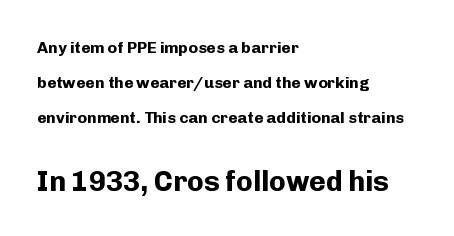
Q: Is the text bold? A: Yes.
Q: Is the text italic (slanted)? A: No, it is upright.
Q: Is the typeface a serif or a sans-serif typeface? A: Sans-serif.
Q: Is the text underlined? A: No.
Q: How is the paragraph aligned? A: Left-aligned.
Q: Is the spacing between letters normal or unusually wide? A: Normal.
Q: Is the spacing between lines tight, normal or loose? A: Loose.
Q: Which block of text is set in a larger size, the first (top) or the second (bottom)? A: The second (bottom) one.
Q: Width (condensed, normal, or wide)? A: Normal.
Q: Stroke contrast? A: Low.
Q: x-height? A: Medium.
Q: Monospaced? A: No.
